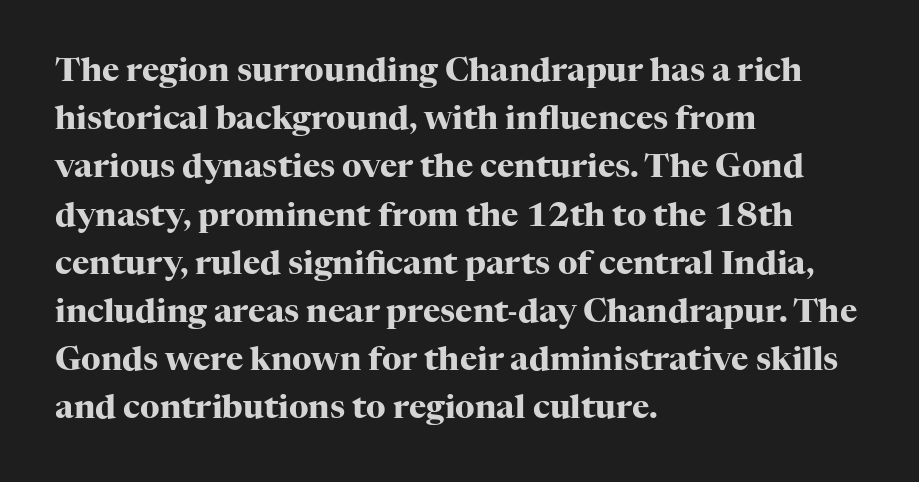
The horizontal fit of the characters is conventional and even. Honestly, the row spacing looks completely unremarkable. The lettering holds an erect, upright posture throughout. Teacher's note: observe the even left margin — that is flush-left alignment. The passage shown is not underscored anywhere.
